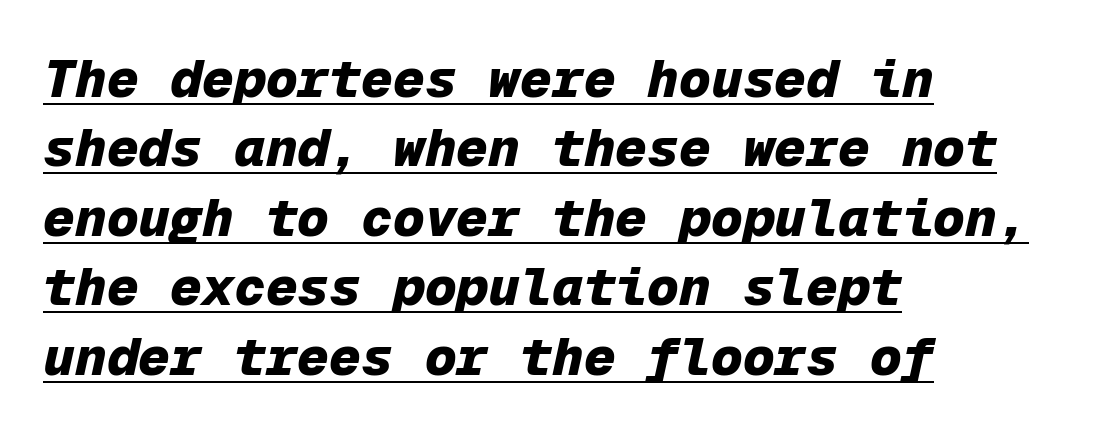
Q: Is the text bold? A: Yes.
Q: Is the text italic (slanted)? A: Yes, it leans right by about 12 degrees.
Q: Is the text underlined? A: Yes.
Q: How is the paragraph aligned? A: Left-aligned.
Q: Is the spacing between letters normal or unusually wide? A: Normal.
Q: Is the spacing between lines tight, normal or loose? A: Normal.
Q: Width (condensed, normal, or wide)? A: Normal.
Q: Stroke contrast? A: Low.
Q: x-height? A: Medium.
Q: Monospaced? A: Yes.
